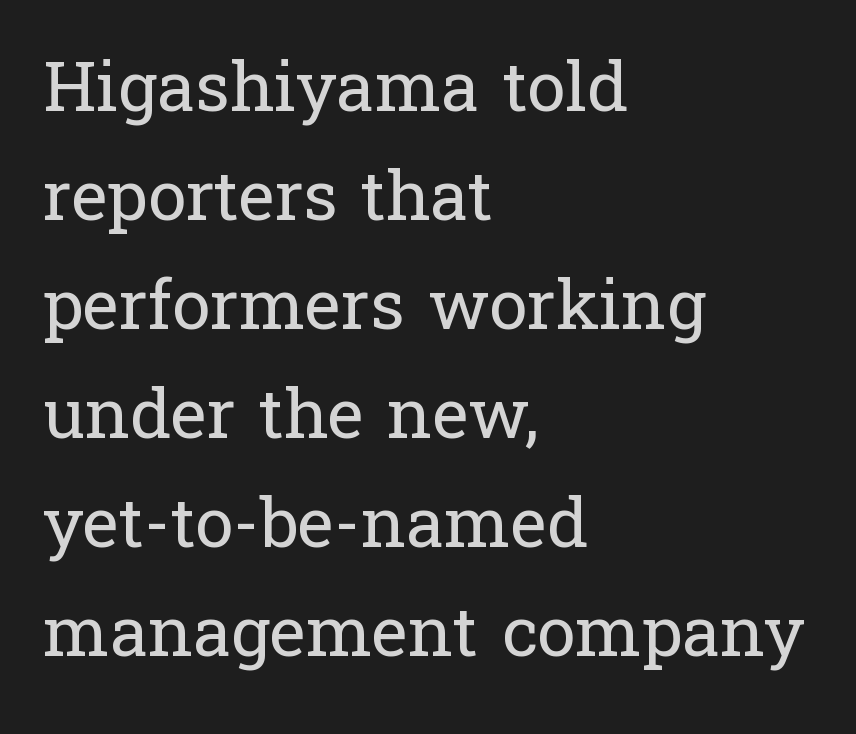
Q: Is the text bold? A: No.
Q: Is the text italic (slanted)? A: No, it is upright.
Q: Is the typeface a serif or a sans-serif typeface? A: Serif.
Q: Is the text underlined? A: No.
Q: How is the paragraph aligned? A: Left-aligned.
Q: Is the spacing between letters normal or unusually wide? A: Normal.
Q: Is the spacing between lines tight, normal or loose? A: Normal.
Q: Width (condensed, normal, or wide)? A: Normal.
Q: Stroke contrast? A: Low.
Q: x-height? A: Medium.
Q: Monospaced? A: No.
